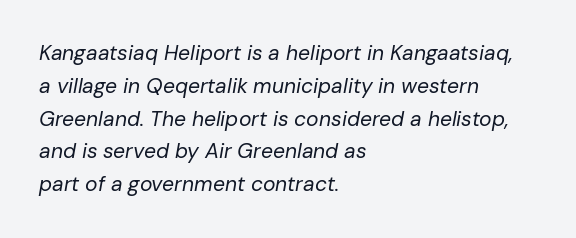
The image shows 21 px text type, italic (leaning right); set left-aligned, normal line spacing (1.56x), normal letter spacing, not underlined.
